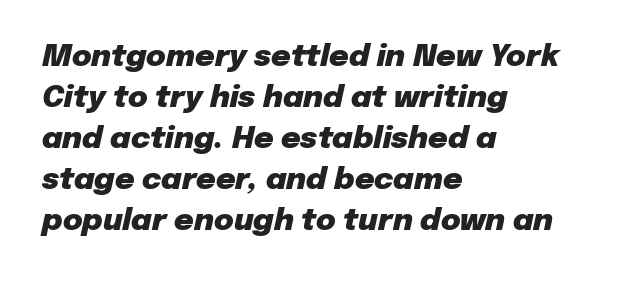
The paragraph has a hard left edge and a soft right edge. In terms of leading, this rendering sits right in the middle. The letters are slanted; this is an italic face. Nobody touched the tracking dial on this one. I'd describe the lettering as bold — thick and assertive.
